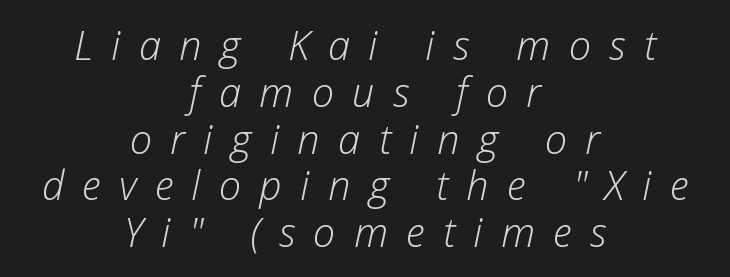
Caption: face not bold, strokes unweighted. This rendering features lettering with no underline. There's an unmistakable incline to the writing here. Character widths vary here, with narrow letters taking less room than wide ones. Honestly, the letter spacing is so wide it's the main thing you notice.
